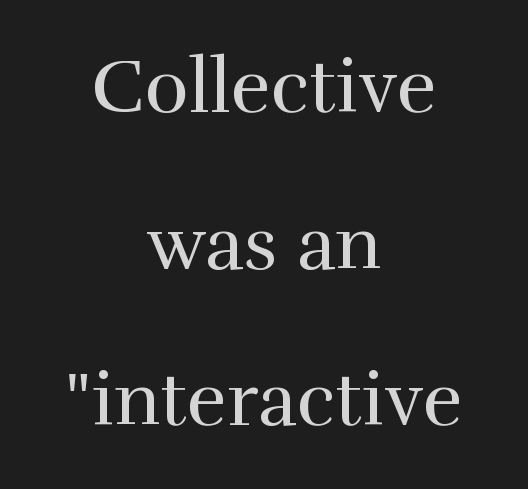
{"serif": "yes", "italic": "no", "bold": "no", "weight": "regular", "width": "normal", "stroke_contrast": "high", "x_height": "medium", "monospaced": "no", "underline": "no", "align": "center", "line_spacing": "loose", "line_spacing_ratio": 2.09, "letter_spacing": "normal", "letter_spacing_em": 0.0, "glyph_px": 75}
